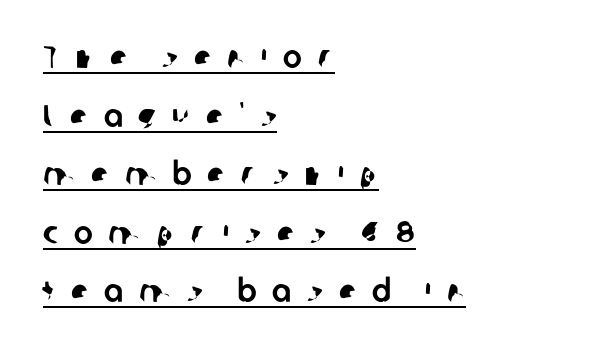
Looks like regular typesetting: each glyph gets only the width it needs. These lines have a slow, spaced-out rhythm from letter to letter. This rendering employs a face without finishing strokes, i.e., a sans-serif. This rendering uses left alignment, leaving the right contour irregular. Students, observe the line beneath the letters — that is underlining.
